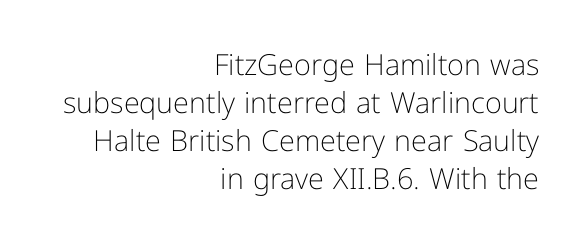
{"serif": "no", "italic": "no", "bold": "no", "weight": "light", "width": "normal", "stroke_contrast": "low", "x_height": "medium", "monospaced": "no", "underline": "no", "align": "right", "line_spacing": "normal", "line_spacing_ratio": 1.31, "letter_spacing": "normal", "letter_spacing_em": 0.0, "glyph_px": 29}
